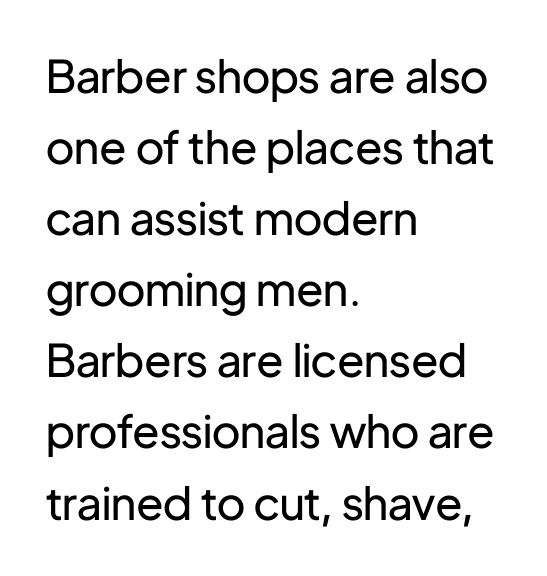
The strokes carry an ordinary text weight at most. Every stem runs plumb, perpendicular to the baseline. This sample keeps an unexceptional amount of space between lines. Does extra space separate the letters? No, they use regular spacing. Is the block centered? No — it sits flush against the left margin. The strip under each line holds only bare page.
